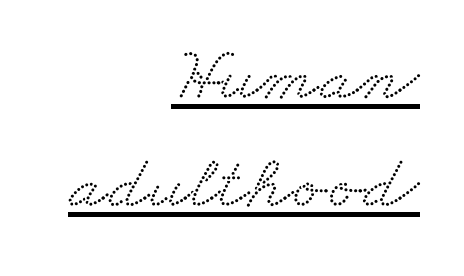
Q: Is the typeface a serif or a sans-serif typeface? A: Serif.
Q: Is the text underlined? A: Yes.
Q: How is the paragraph aligned? A: Right-aligned.
Q: Is the spacing between letters normal or unusually wide? A: Normal.
Q: Is the spacing between lines tight, normal or loose? A: Normal.
Q: Width (condensed, normal, or wide)? A: Wide.
Q: Stroke contrast? A: Medium.
Q: x-height? A: Small.
Q: Monospaced? A: No.
